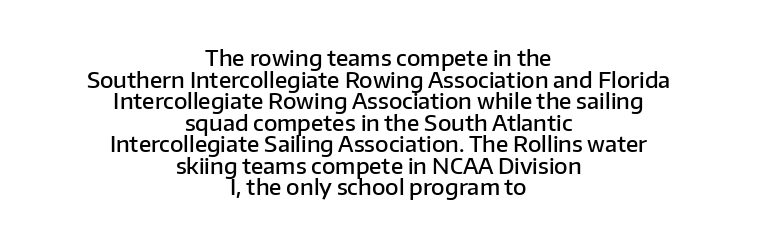
{"italic": "no", "bold": "semi", "underline": "no", "align": "center", "line_spacing": "tight", "line_spacing_ratio": 0.98, "letter_spacing": "normal", "letter_spacing_em": 0.0, "glyph_px": 22}
